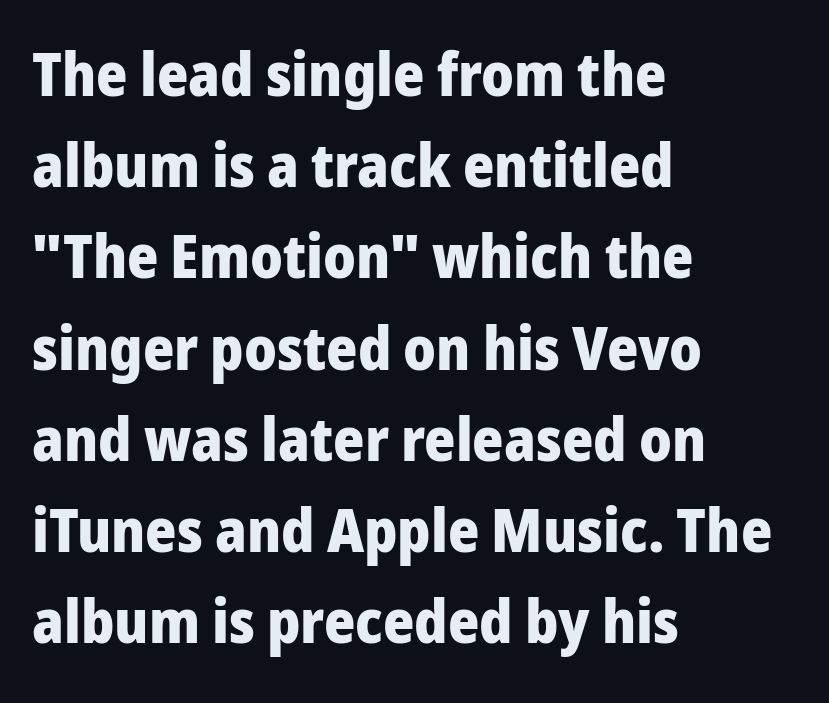
The passage shown is emphatically bold. The type is set solid horizontally, with unmodified tracking. Reading down the block, your eye returns to a fixed left position each line. Here the designer chose a conventional face with non-uniform glyph widths.
